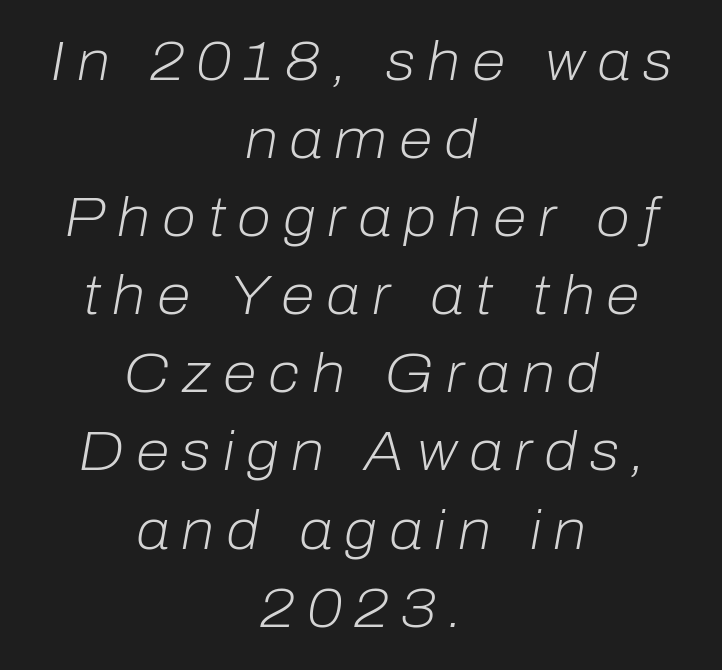
{"italic": "yes", "lean": "right", "slant_degrees": 10, "bold": "no", "weight": "light", "width": "normal", "stroke_contrast": "low", "x_height": "medium", "monospaced": "no", "underline": "no", "align": "center", "line_spacing": "normal", "line_spacing_ratio": 1.42, "letter_spacing": "wide", "letter_spacing_em": 0.22, "glyph_px": 55}
